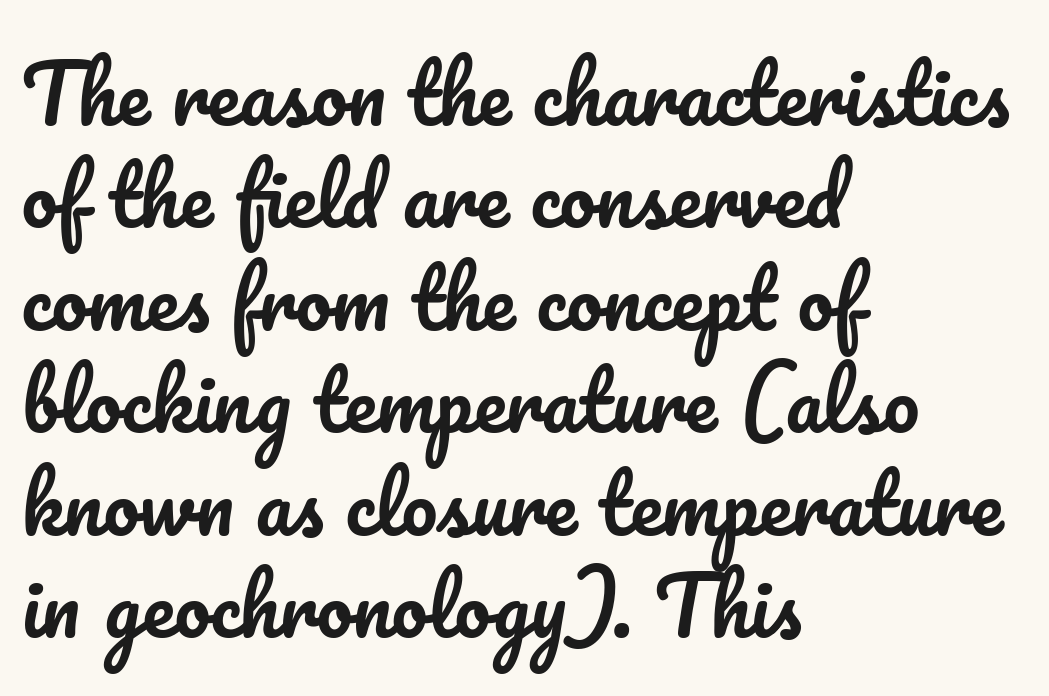
Think of a printed novel: that variable character pitch is what you see here. A bare baseline throughout the passage. Between one letter and the next there's only the usual sliver of space. Line spacing here is normal. The ragged edge is on the right, which tells us the setting is flush left.
